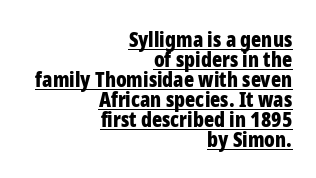
{"italic": "no", "bold": "yes", "underline": "yes", "align": "right", "line_spacing": "tight", "line_spacing_ratio": 0.95, "letter_spacing": "normal", "letter_spacing_em": 0.0, "glyph_px": 21}
